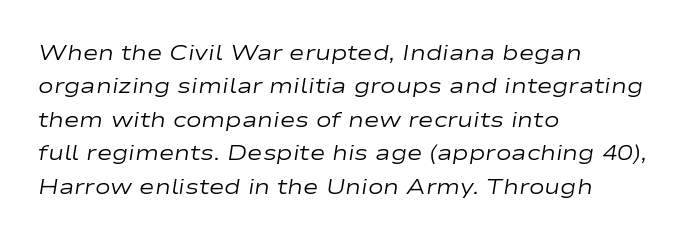
Q: Is the text bold? A: No.
Q: Is the text italic (slanted)? A: Yes, it leans right by about 9 degrees.
Q: Is the text underlined? A: No.
Q: How is the paragraph aligned? A: Left-aligned.
Q: Is the spacing between letters normal or unusually wide? A: Normal.
Q: Is the spacing between lines tight, normal or loose? A: Normal.
